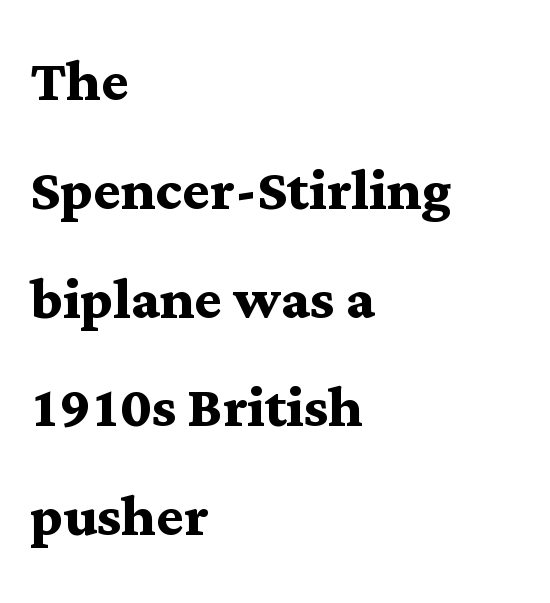
Q: Is the text bold? A: Yes.
Q: Is the text italic (slanted)? A: No, it is upright.
Q: Is the typeface a serif or a sans-serif typeface? A: Serif.
Q: Is the text underlined? A: No.
Q: How is the paragraph aligned? A: Left-aligned.
Q: Is the spacing between letters normal or unusually wide? A: Normal.
Q: Is the spacing between lines tight, normal or loose? A: Normal.
Q: Width (condensed, normal, or wide)? A: Wide.
Q: Stroke contrast? A: Medium.
Q: x-height? A: Medium.
Q: Monospaced? A: No.
